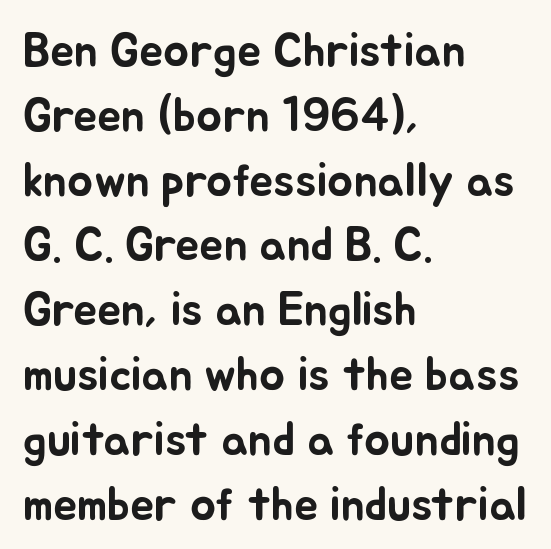
The paragraph shown leans on its left margin. The space beneath each line is pristine and unruled. Summary of vertical rhythm: regular, with standard interline spacing. The gaps between neighbouring characters are ordinary and unremarkable.
